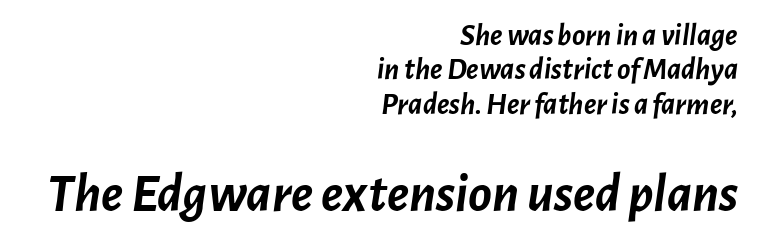
{"italic": "yes", "lean": "right", "slant_degrees": 7, "bold": "yes", "weight": "semibold", "width": "normal", "stroke_contrast": "low", "x_height": "medium", "monospaced": "no", "underline": "no", "align": "right", "line_spacing": "tight", "line_spacing_ratio": 1.11, "letter_spacing": "normal", "letter_spacing_em": 0.0, "larger_block": "second", "size_ratio": 1.77, "glyph_px": 55}
